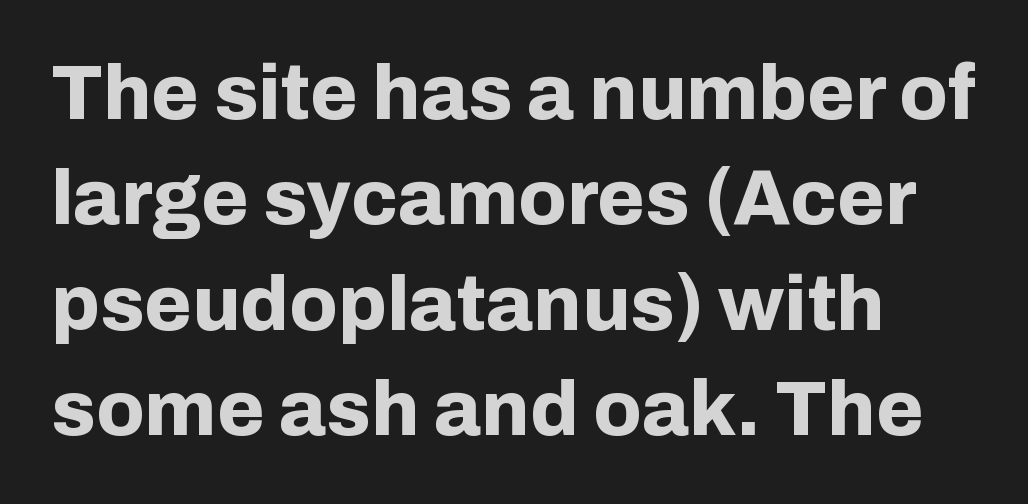
Short note: letters normally spaced. The letters stand upright; this is a roman face. What kind of face is this? One without serifs — a sans. The string is rendered with underlining switched off. Leading matches the norm, producing a regular column. Looks like regular typesetting: each glyph gets only the width it needs.
